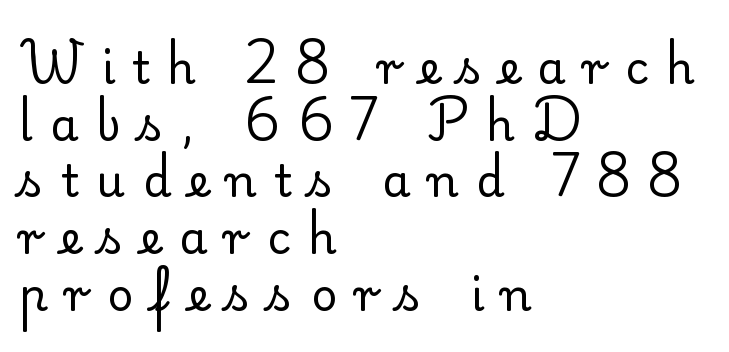
The image shows 45 px regular-weight serif type, upright; set left-aligned, normal line spacing (1.26x), unusually wide letter spacing (+0.39 em), not underlined; low stroke contrast and a small x-height.
